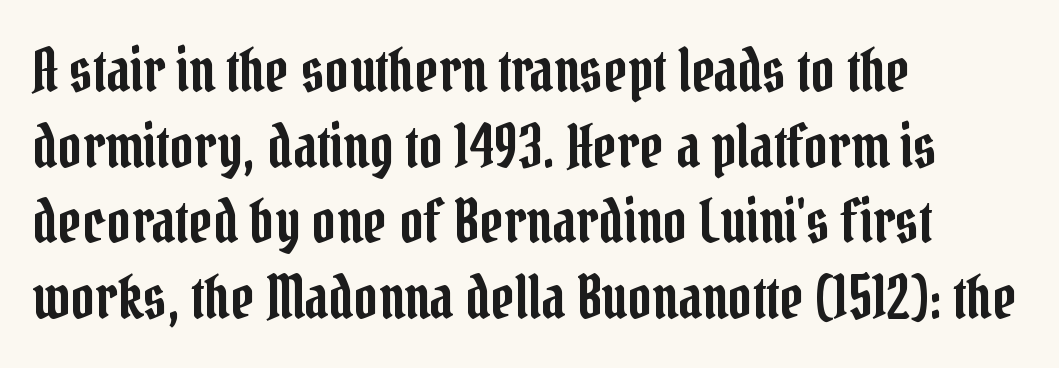
{"serif": "yes", "italic": "no", "width": "condensed", "stroke_contrast": "low", "x_height": "medium", "monospaced": "no", "underline": "no", "align": "left", "line_spacing": "normal", "line_spacing_ratio": 1.28, "letter_spacing": "normal", "letter_spacing_em": 0.0, "glyph_px": 59}
